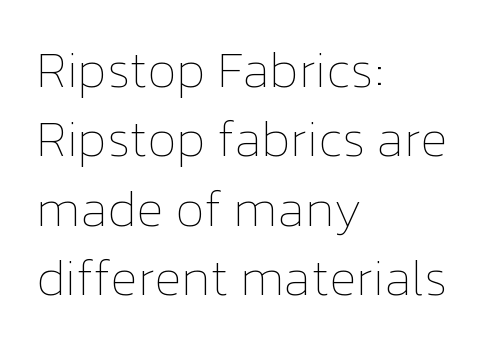
The image shows 51 px thin type, upright; set left-aligned, normal line spacing (1.36x), normal letter spacing, not underlined; low stroke contrast and a medium x-height.
